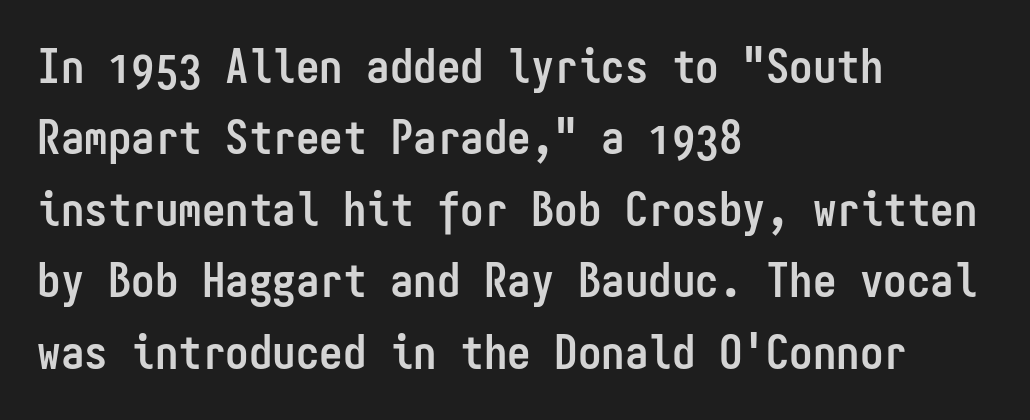
To sum up the face: it is a sans, with no serifs. The specimen omits any rule beneath the text block's lines. Emphasis by weight is at full strength: bold. The paragraph shown leans on its left margin.
